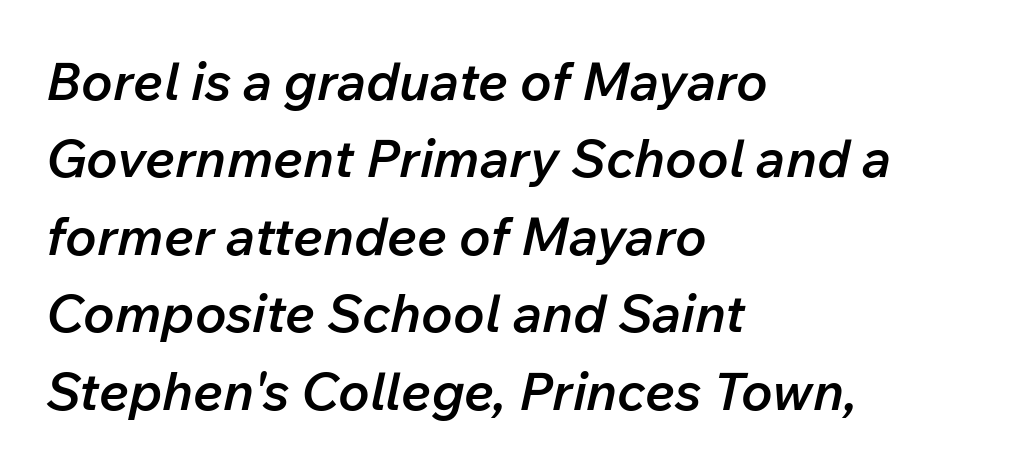
{"italic": "yes", "lean": "right", "slant_degrees": 12, "bold": "semi", "weight": "semibold", "width": "normal", "stroke_contrast": "low", "x_height": "medium", "monospaced": "no", "underline": "no", "align": "left", "line_spacing": "normal", "line_spacing_ratio": 1.46, "letter_spacing": "normal", "letter_spacing_em": 0.0, "glyph_px": 53}
